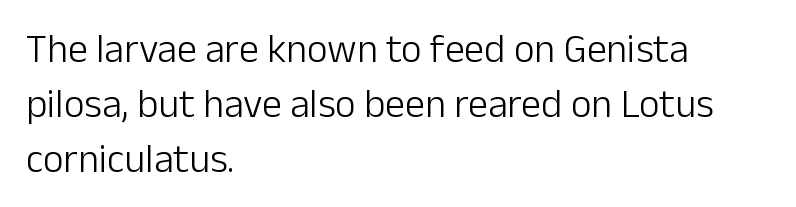
The image shows 40 px light sans-serif type, upright; set left-aligned, normal line spacing (1.38x), normal letter spacing, not underlined; low stroke contrast and a medium x-height.
